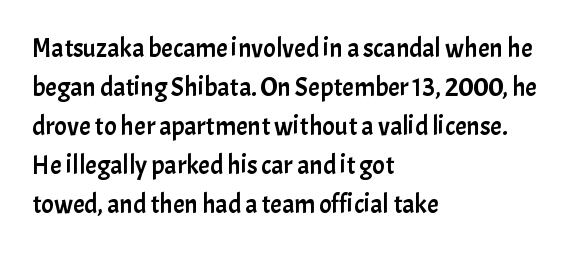
Q: Is the text italic (slanted)? A: No, it is upright.
Q: Is the text underlined? A: No.
Q: How is the paragraph aligned? A: Left-aligned.
Q: Is the spacing between letters normal or unusually wide? A: Normal.
Q: Is the spacing between lines tight, normal or loose? A: Normal.
